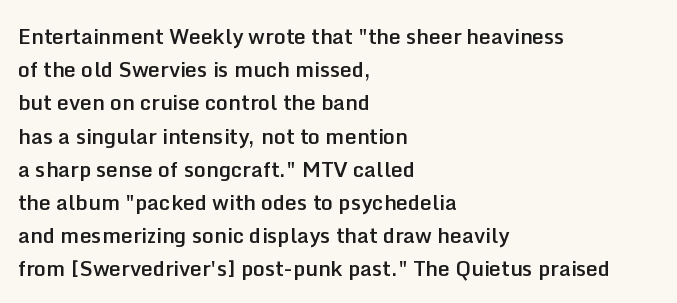
Q: Is the text bold? A: Semi-bold.
Q: Is the text italic (slanted)? A: No, it is upright.
Q: Is the text underlined? A: No.
Q: How is the paragraph aligned? A: Left-aligned.
Q: Is the spacing between letters normal or unusually wide? A: Normal.
Q: Is the spacing between lines tight, normal or loose? A: Normal.
